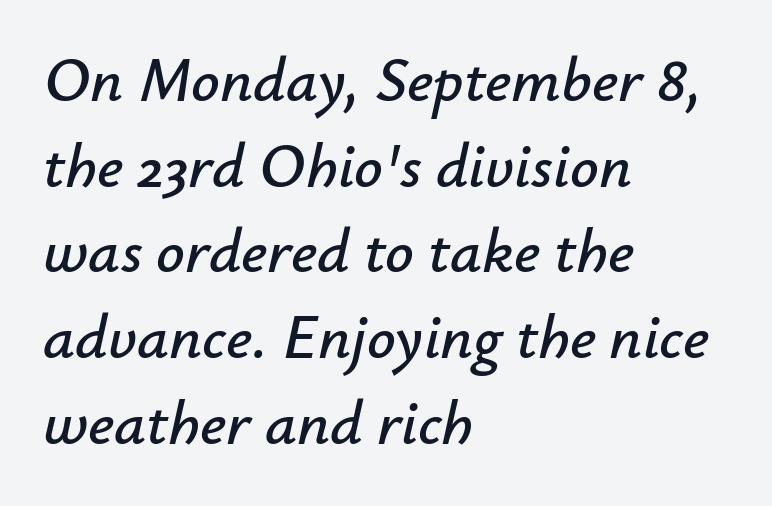
The image shows 63 px text type, italic (leaning right); set left-aligned, normal line spacing (1.36x), normal letter spacing, not underlined; low stroke contrast and a small x-height.
